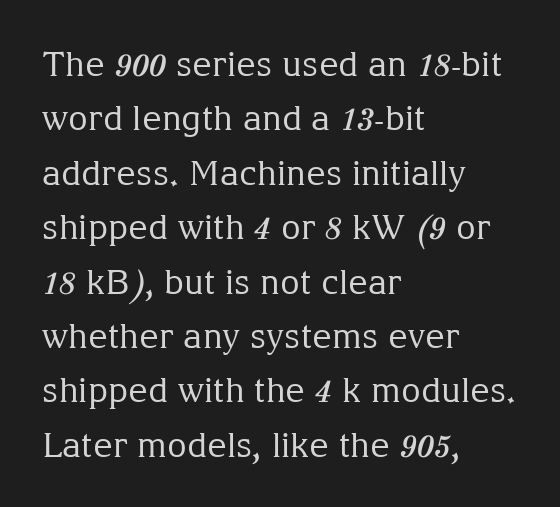
{"serif": "yes", "italic": "no", "bold": "no", "weight": "regular", "width": "normal", "stroke_contrast": "medium", "x_height": "medium", "monospaced": "no", "underline": "no", "align": "left", "line_spacing": "normal", "line_spacing_ratio": 1.6, "letter_spacing": "normal", "letter_spacing_em": 0.0, "glyph_px": 34}
